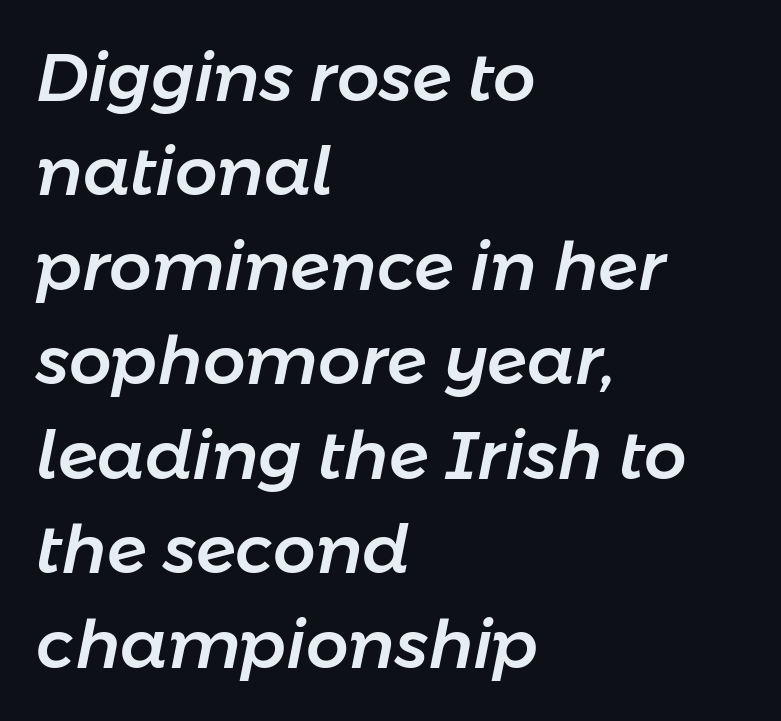
Q: Is the text italic (slanted)? A: Yes, it leans right by about 11 degrees.
Q: Is the text underlined? A: No.
Q: How is the paragraph aligned? A: Left-aligned.
Q: Is the spacing between letters normal or unusually wide? A: Normal.
Q: Is the spacing between lines tight, normal or loose? A: Normal.
Q: Width (condensed, normal, or wide)? A: Normal.
Q: Stroke contrast? A: Low.
Q: x-height? A: Medium.
Q: Monospaced? A: No.
